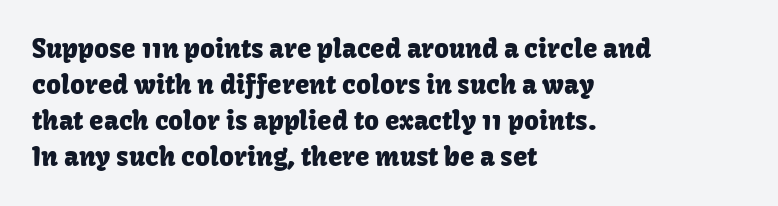
Q: Is the text italic (slanted)? A: No, it is upright.
Q: Is the text underlined? A: No.
Q: How is the paragraph aligned? A: Left-aligned.
Q: Is the spacing between letters normal or unusually wide? A: Normal.
Q: Is the spacing between lines tight, normal or loose? A: Normal.
